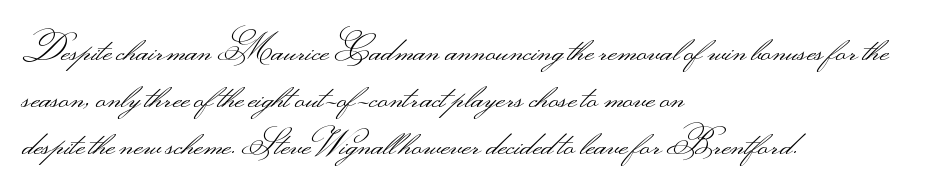
Q: Is the text bold? A: No.
Q: Is the text italic (slanted)? A: Yes.
Q: Is the typeface a serif or a sans-serif typeface? A: Sans-serif.
Q: Is the text underlined? A: No.
Q: How is the paragraph aligned? A: Left-aligned.
Q: Is the spacing between letters normal or unusually wide? A: Normal.
Q: Is the spacing between lines tight, normal or loose? A: Normal.
Q: Width (condensed, normal, or wide)? A: Wide.
Q: Stroke contrast? A: Medium.
Q: Monospaced? A: No.
